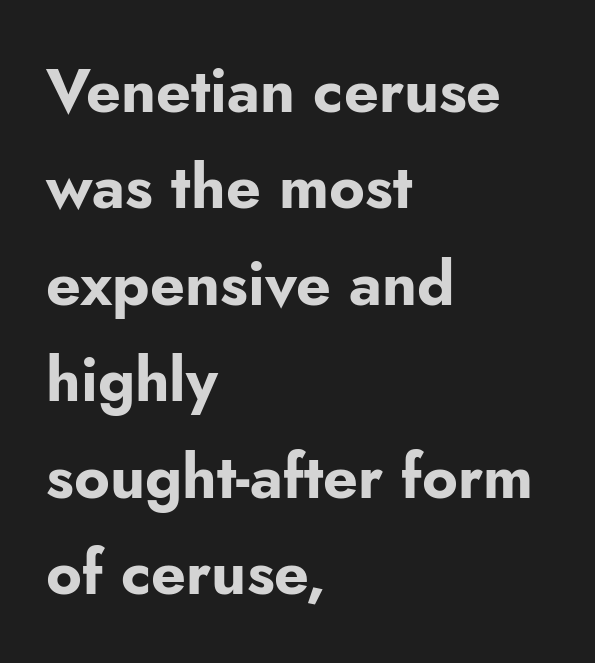
These lines stack with their left ends in a neat column. A typesetter would call this zero additional tracking. Set as a true bold cut, around the 700 mark. The zone under the glyphs is completely vacant. The designer left line spacing at the default.
